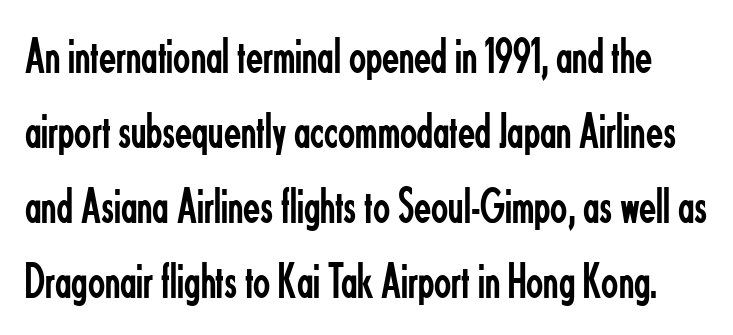
Q: Is the text bold? A: No.
Q: Is the text italic (slanted)? A: No, it is upright.
Q: Is the typeface a serif or a sans-serif typeface? A: Sans-serif.
Q: Is the text underlined? A: No.
Q: Is the spacing between letters normal or unusually wide? A: Normal.
Q: Is the spacing between lines tight, normal or loose? A: Normal.
Q: Width (condensed, normal, or wide)? A: Condensed.
Q: Stroke contrast? A: Low.
Q: x-height? A: Small.
Q: Monospaced? A: No.
